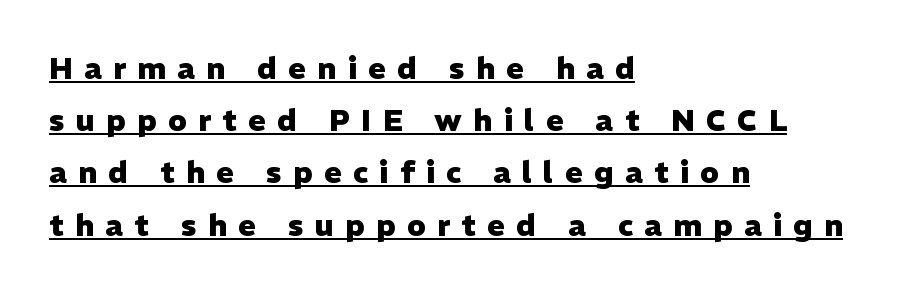
{"serif": "no", "italic": "no", "bold": "yes", "weight": "heavy", "width": "normal", "stroke_contrast": "low", "x_height": "medium", "monospaced": "no", "underline": "yes", "align": "left", "line_spacing_ratio": 1.74, "letter_spacing": "wide", "letter_spacing_em": 0.38, "glyph_px": 30}
